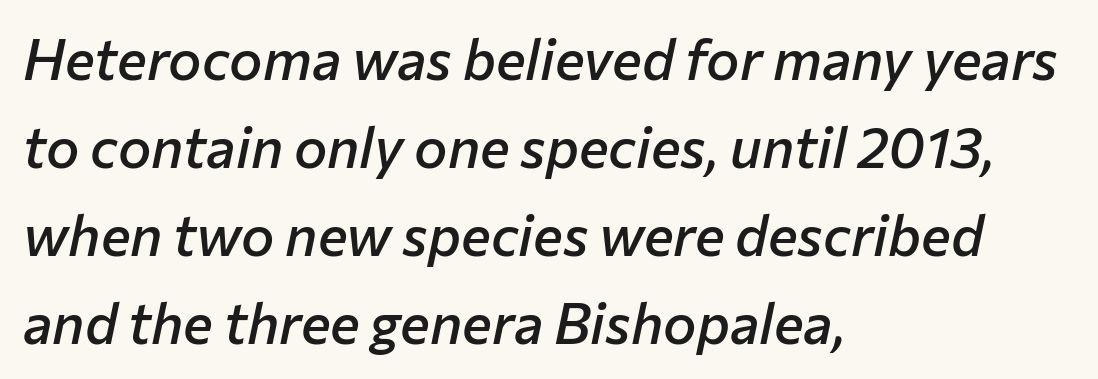
The image shows 56 px semibold type, italic (leaning right); set left-aligned, normal line spacing (1.57x), normal letter spacing, not underlined; low stroke contrast and a medium x-height.
